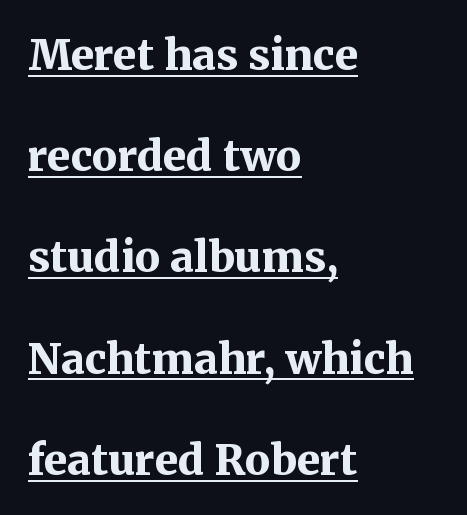
{"serif": "yes", "italic": "no", "bold": "yes", "weight": "bold", "width": "normal", "stroke_contrast": "medium", "x_height": "medium", "monospaced": "no", "underline": "yes", "align": "left", "line_spacing": "loose", "line_spacing_ratio": 2.41, "letter_spacing": "normal", "letter_spacing_em": 0.0, "glyph_px": 42}
